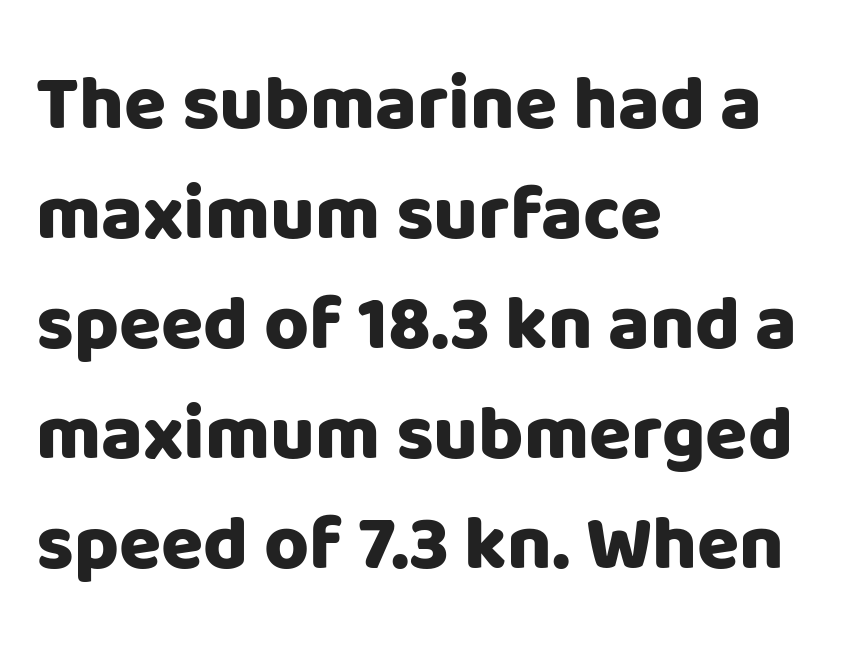
The image shows 77 px sans-serif type, upright; set left-aligned, normal line spacing (1.43x), normal letter spacing, not underlined; low stroke contrast and a large x-height.
